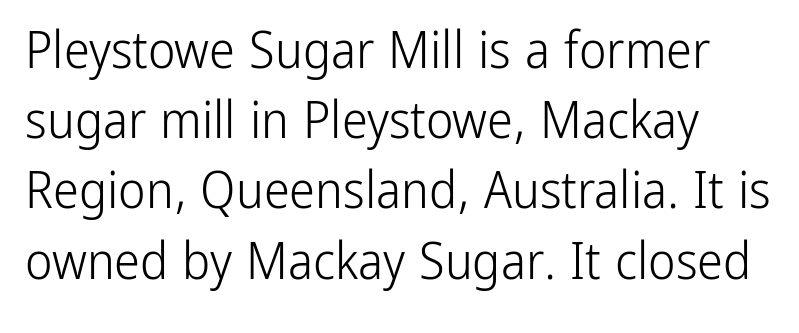
{"serif": "no", "italic": "no", "bold": "no", "weight": "light", "width": "condensed", "stroke_contrast": "low", "x_height": "medium", "monospaced": "no", "underline": "no", "align": "left", "line_spacing": "normal", "line_spacing_ratio": 1.35, "letter_spacing": "normal", "letter_spacing_em": 0.0, "glyph_px": 52}
